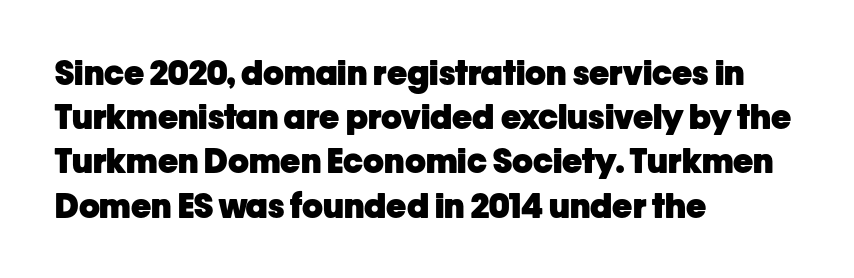
The image shows 34 px heavy sans-serif type, upright; set left-aligned, normal line spacing (1.3x), normal letter spacing, not underlined; low stroke contrast and a medium x-height.
